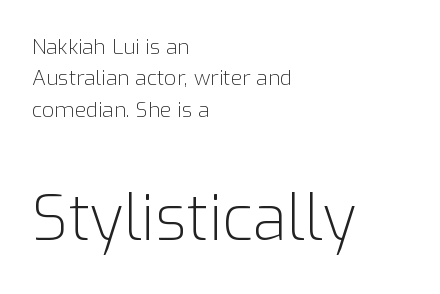
The words here are not underlined. The face used here is proportionally spaced, like ordinary book or web type. A student would notice the bottom passage is typeset larger than what precedes it. These lines stack with their left ends in a neat column. Each new line begins a customary step beneath the previous one.
